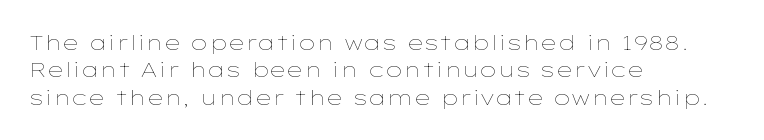
Q: Is the text bold? A: No.
Q: Is the text italic (slanted)? A: No, it is upright.
Q: Is the text underlined? A: No.
Q: How is the paragraph aligned? A: Left-aligned.
Q: Is the spacing between letters normal or unusually wide? A: Normal.
Q: Is the spacing between lines tight, normal or loose? A: Normal.
